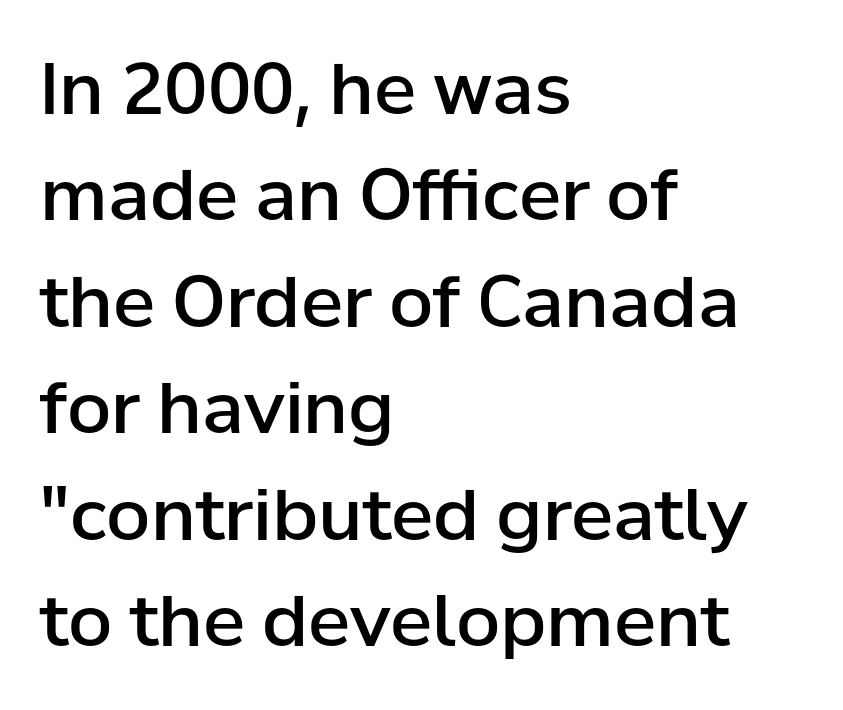
Q: Is the text bold? A: Semi-bold.
Q: Is the text italic (slanted)? A: No, it is upright.
Q: Is the typeface a serif or a sans-serif typeface? A: Sans-serif.
Q: Is the text underlined? A: No.
Q: How is the paragraph aligned? A: Left-aligned.
Q: Is the spacing between letters normal or unusually wide? A: Normal.
Q: Is the spacing between lines tight, normal or loose? A: Normal.
Q: Width (condensed, normal, or wide)? A: Normal.
Q: Stroke contrast? A: Low.
Q: x-height? A: Medium.
Q: Monospaced? A: No.
